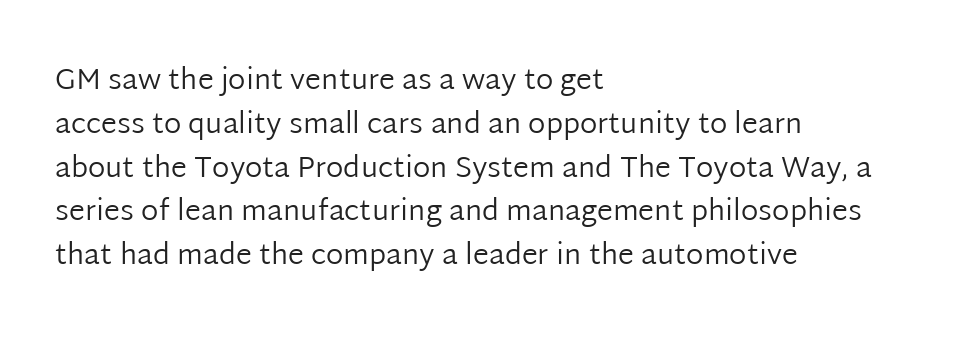
This is not heavy type; no bold has been used. A typesetter would call this proportional, since set widths differ per character. Compared with typical body copy, the letter spacing here is the same. The passage shown is not underscored anywhere.
